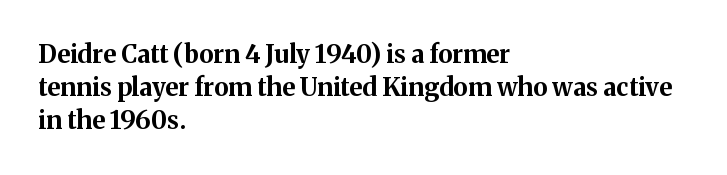
One-word summary of the alignment: left. Compared with an ordinary text face, these strokes are far heavier — a full bold. Interline gaps are of average width in this sample. Letter spacing: default. The baseline area is clear. The letters stand upright; this is a roman face.
